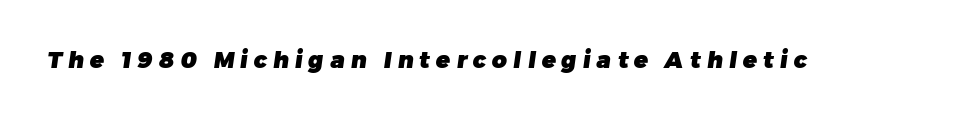
Honestly, there is no underline to notice here at all. This rendering widens character spacing well past its baseline value. The letters are bold, with thick, heavy strokes.
